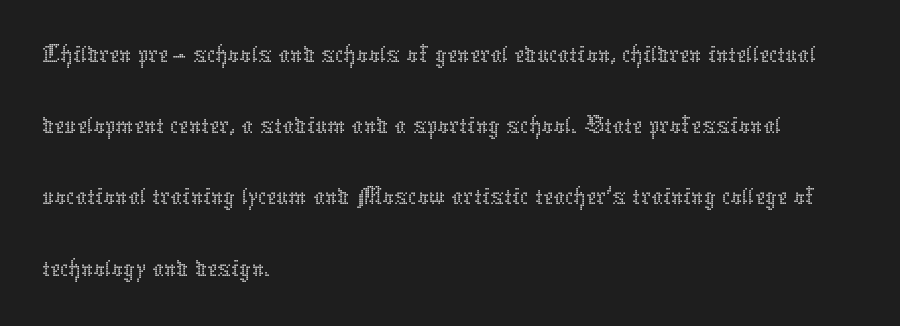
Here the designer chose a conventional face with non-uniform glyph widths. Stroke thickness stays within the range of a standard reading face or lighter. Is the letter spacing exaggerated? No — it looks like the ordinary default. If you drew a line through each stem, it would be perfectly vertical. Descenders are the only things crossing below the line.
